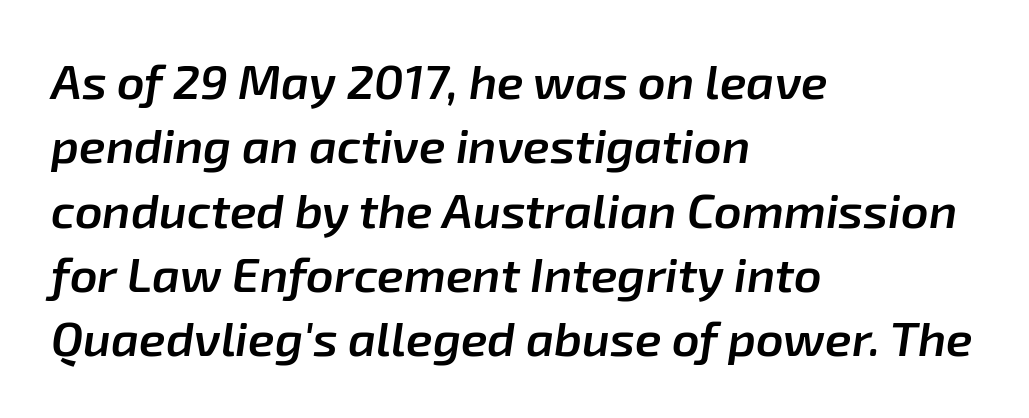
The axis of the letterforms is tilted away from vertical. The glyphs have the mass of a demibold cut, below bold. This sample keeps an unexceptional amount of space between lines. Only glyphs here, with clear space below each row.
